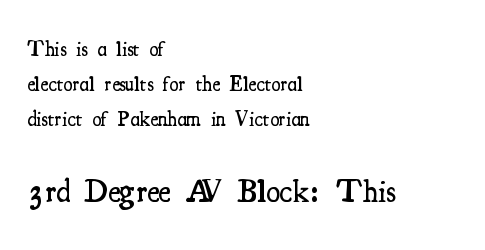
Q: Is the text bold? A: Semi-bold.
Q: Is the text italic (slanted)? A: No, it is upright.
Q: Is the typeface a serif or a sans-serif typeface? A: Serif.
Q: Is the text underlined? A: No.
Q: How is the paragraph aligned? A: Left-aligned.
Q: Is the spacing between letters normal or unusually wide? A: Normal.
Q: Is the spacing between lines tight, normal or loose? A: Normal.
Q: Which block of text is set in a larger size, the first (top) or the second (bottom)? A: The second (bottom) one.
Q: Width (condensed, normal, or wide)? A: Condensed.
Q: Stroke contrast? A: Medium.
Q: x-height? A: Small.
Q: Monospaced? A: No.
